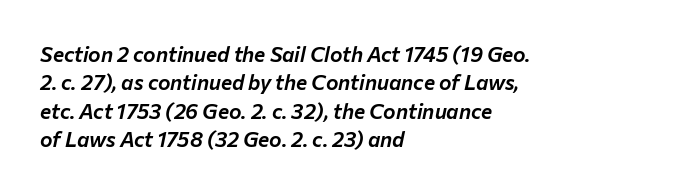
The image shows 21 px text type, italic (leaning right); set left-aligned, normal line spacing (1.35x), normal letter spacing, not underlined.
